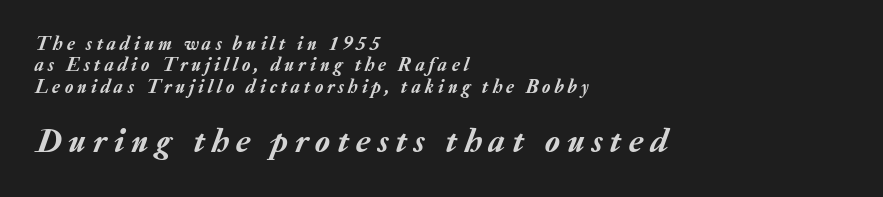
{"italic": "yes", "lean": "right", "slant_degrees": 20, "width": "normal", "stroke_contrast": "low", "x_height": "medium", "monospaced": "no", "underline": "no", "align": "left", "line_spacing": "tight", "line_spacing_ratio": 1.12, "letter_spacing": "wide", "letter_spacing_em": 0.22, "larger_block": "second", "size_ratio": 1.79, "glyph_px": 34}
